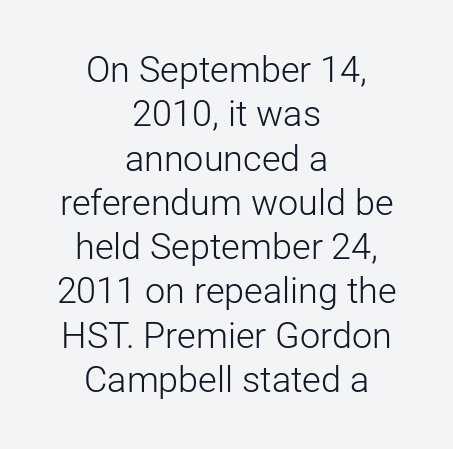
Summary of weight: not heavy and not bold. Neither beginnings nor endings align; midpoints do. The specimen omits any rule beneath the text block's lines. Check where the strokes stop: nothing finishes them off — pure sans.
